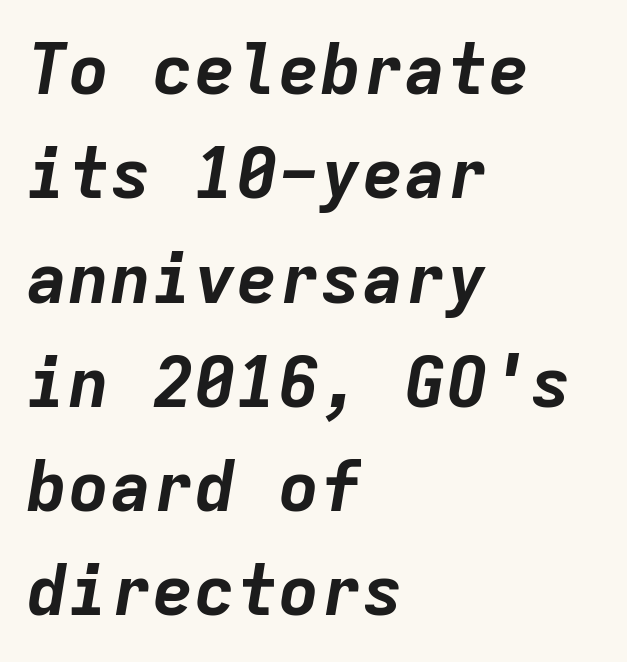
The image shows 70 px bold type, italic (leaning right), monospaced; set left-aligned, normal line spacing (1.49x), normal letter spacing, not underlined; low stroke contrast and a medium x-height.
